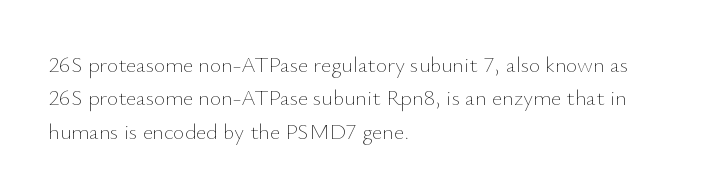
The image shows 22 px text type, upright; set left-aligned, normal line spacing (1.52x), normal letter spacing, not underlined.
